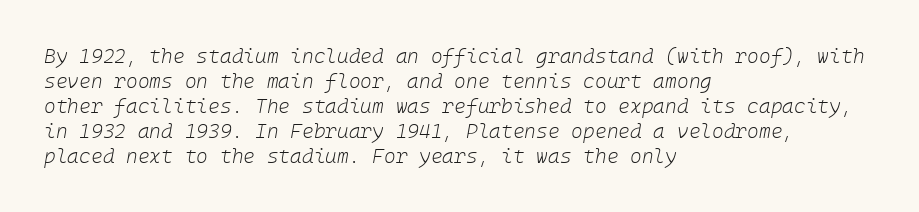
The leading is moderate, giving the passage an even texture. The foot of each line stays bare and open. Quick note: italic. The compositor pushed each line to the left boundary. How are the letters spaced? Ordinarily, with no added tracking. Think standard paragraph weight, or any step lighter than that.
